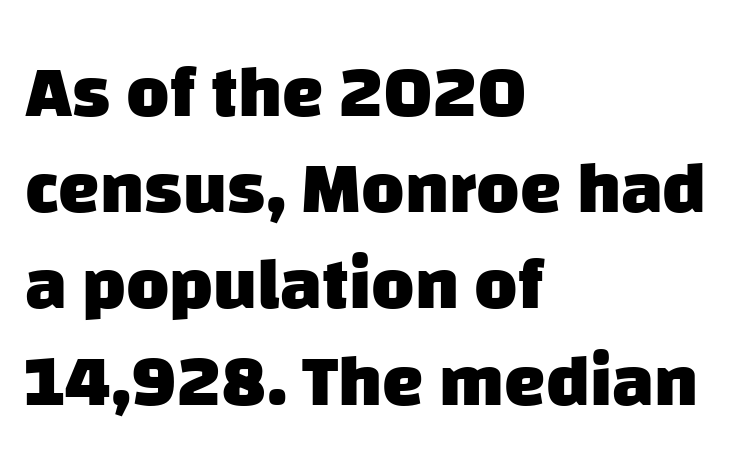
{"serif": "no", "bold": "yes", "weight": "heavy", "width": "normal", "stroke_contrast": "low", "x_height": "large", "monospaced": "no", "underline": "no", "align": "left", "line_spacing": "normal", "line_spacing_ratio": 1.3, "letter_spacing": "normal", "letter_spacing_em": 0.0, "glyph_px": 74}
